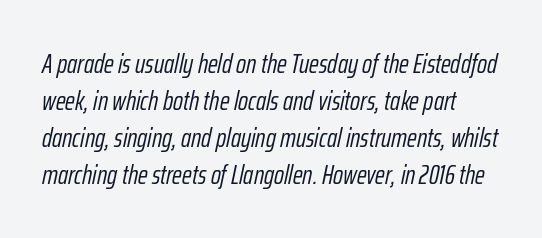
Q: Is the text bold? A: No.
Q: Is the text italic (slanted)? A: Yes, it leans right by about 12 degrees.
Q: Is the text underlined? A: No.
Q: Is the spacing between letters normal or unusually wide? A: Normal.
Q: Is the spacing between lines tight, normal or loose? A: Normal.
